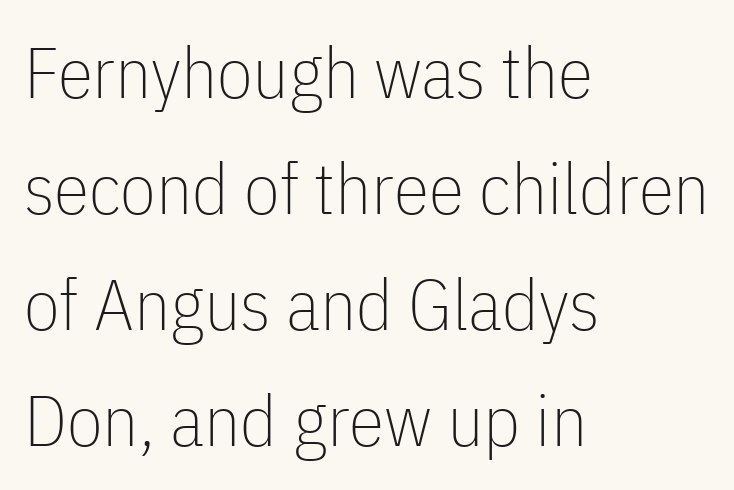
The image shows 72 px thin, condensed sans-serif type, upright; set left-aligned, normal line spacing (1.61x), normal letter spacing, not underlined; low stroke contrast and a medium x-height.
